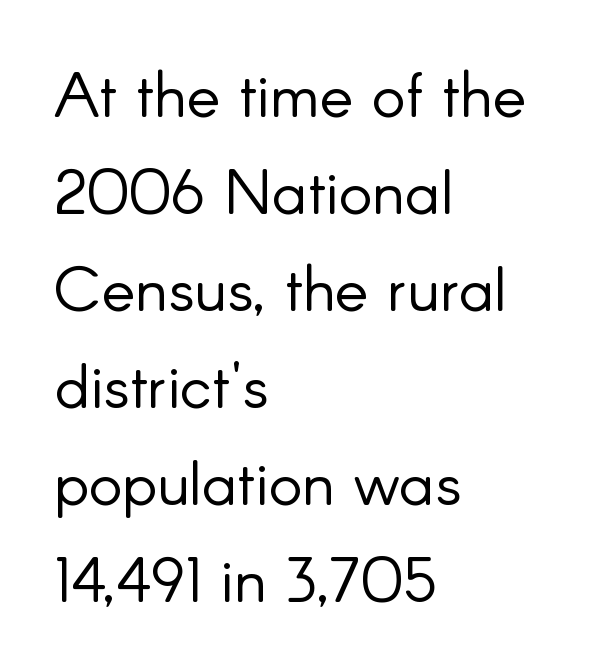
Stems here are at most as thick as an everyday book face. You could call the tracking neutral — neither tight nor loose. Font category for this specimen: sans-serif. The gap between lines stays unmarked. Quick note: interline space is typical.
